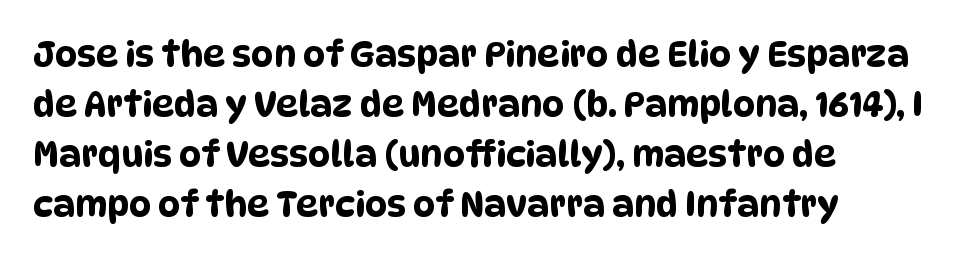
The passage shown is typed in a proportional face where columns would drift. The text block is weighted toward the left margin, trailing off unevenly rightward. No extra tracking has been applied to these lines. Normally led — the rows are evenly, conventionally spaced. Bare-footed words on every line. Each letter's strokes conclude bluntly, with no projecting serifs.
